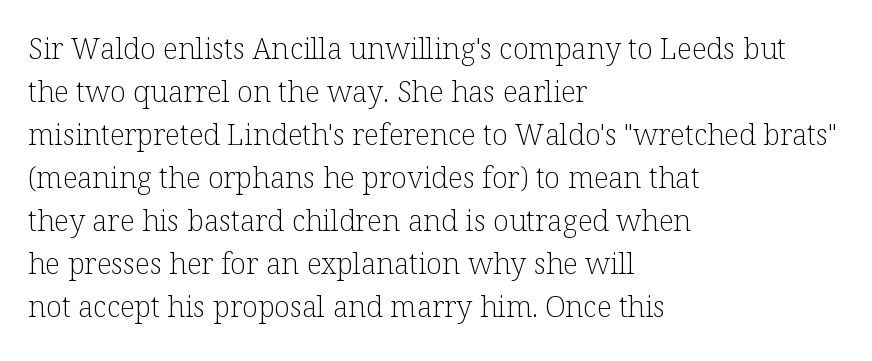
Q: Is the text bold? A: No.
Q: Is the text italic (slanted)? A: No, it is upright.
Q: Is the typeface a serif or a sans-serif typeface? A: Serif.
Q: Is the text underlined? A: No.
Q: How is the paragraph aligned? A: Left-aligned.
Q: Is the spacing between letters normal or unusually wide? A: Normal.
Q: Is the spacing between lines tight, normal or loose? A: Normal.
Q: Width (condensed, normal, or wide)? A: Normal.
Q: Stroke contrast? A: Low.
Q: x-height? A: Medium.
Q: Monospaced? A: No.
